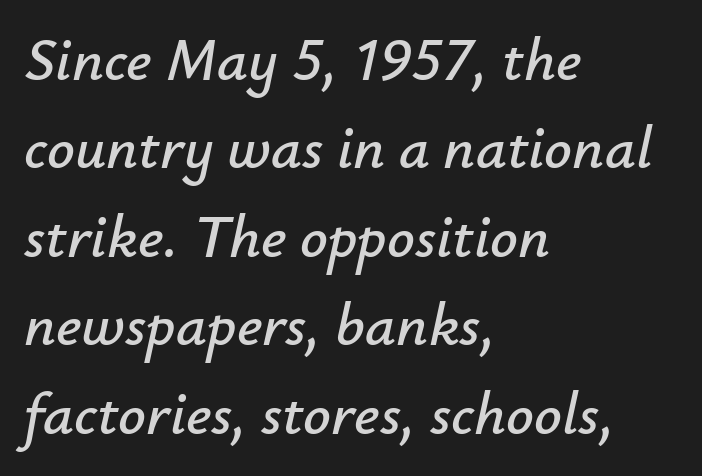
The lines sit at an ordinary, default distance from one another. The compositor pushed each line to the left boundary. The gaps between neighbouring characters are ordinary and unremarkable. Is this a fixed-width face? No — the glyphs have proportional, varying widths.
